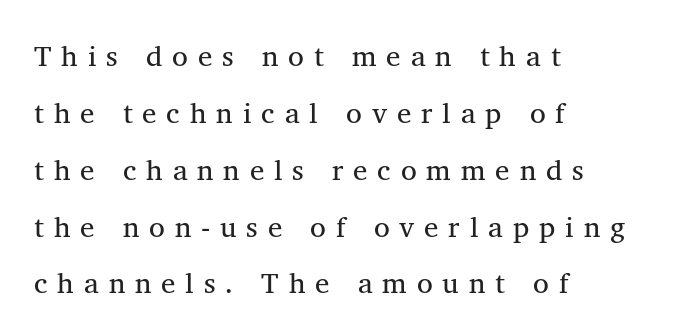
Q: Is the text bold? A: No.
Q: Is the text italic (slanted)? A: No, it is upright.
Q: Is the typeface a serif or a sans-serif typeface? A: Serif.
Q: Is the text underlined? A: No.
Q: How is the paragraph aligned? A: Left-aligned.
Q: Is the spacing between letters normal or unusually wide? A: Unusually wide.
Q: Is the spacing between lines tight, normal or loose? A: Loose.
Q: Width (condensed, normal, or wide)? A: Normal.
Q: Stroke contrast? A: Medium.
Q: x-height? A: Medium.
Q: Monospaced? A: No.
